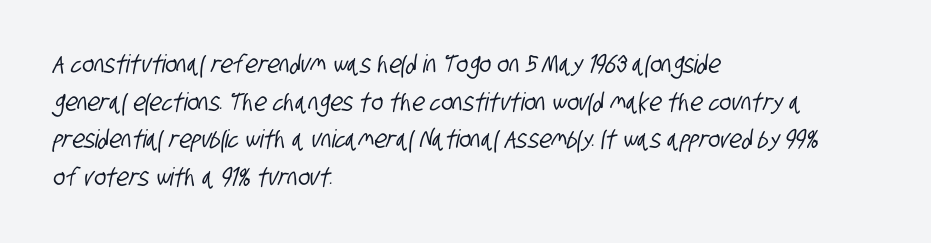
Q: Is the text underlined? A: No.
Q: How is the paragraph aligned? A: Left-aligned.
Q: Is the spacing between letters normal or unusually wide? A: Normal.
Q: Is the spacing between lines tight, normal or loose? A: Normal.
